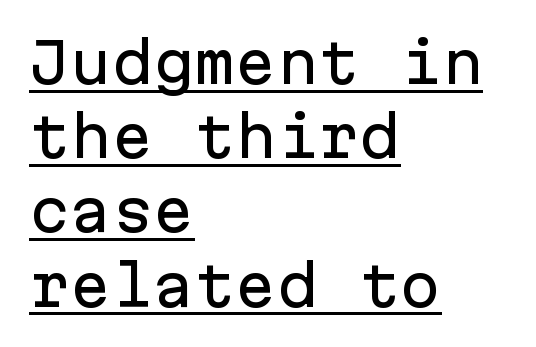
Q: Is the text italic (slanted)? A: No, it is upright.
Q: Is the typeface a serif or a sans-serif typeface? A: Sans-serif.
Q: Is the text underlined? A: Yes.
Q: How is the paragraph aligned? A: Left-aligned.
Q: Is the spacing between letters normal or unusually wide? A: Normal.
Q: Is the spacing between lines tight, normal or loose? A: Normal.
Q: Width (condensed, normal, or wide)? A: Normal.
Q: Stroke contrast? A: Low.
Q: x-height? A: Medium.
Q: Monospaced? A: Yes.
